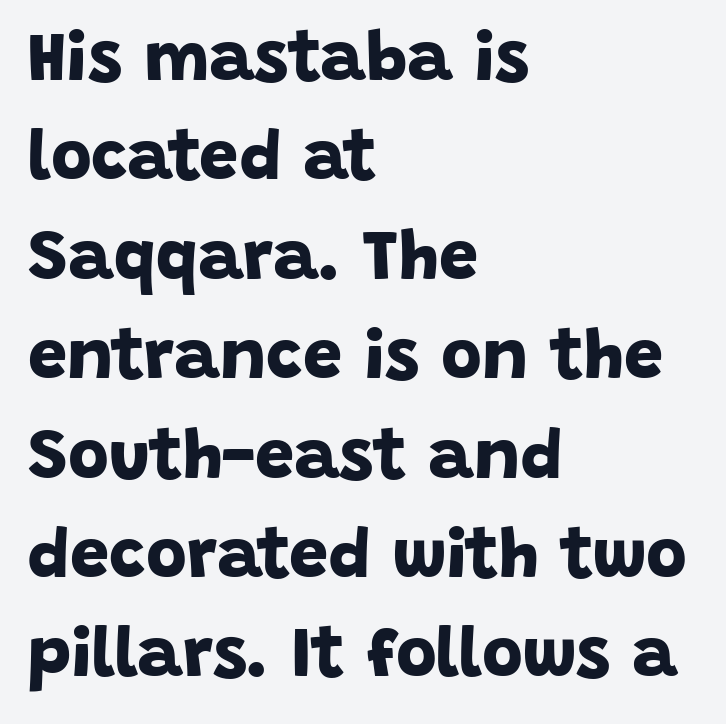
Plain, unruled lines of type. A normal amount of white space separates one row of letters from the next. Unlike a traditional serif, this face leaves its strokes unadorned. Visually the block forms a straight wall on the left and a jagged coastline on the right. Words appear dense and cohesive because spacing is normal. A typesetter would call this proportional, since set widths differ per character.
